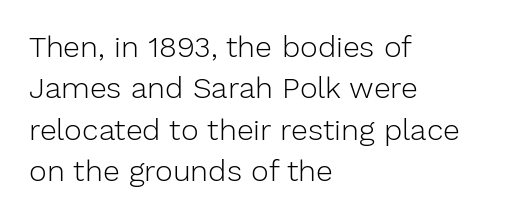
The image shows 30 px light sans-serif type, upright; set left-aligned, normal line spacing (1.38x), normal letter spacing, not underlined; low stroke contrast and a medium x-height.
